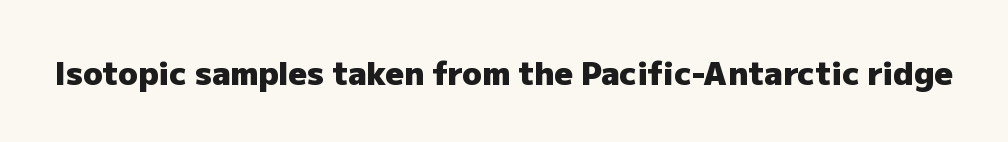
{"serif": "no", "italic": "no", "bold": "yes", "weight": "heavy", "width": "normal", "stroke_contrast": "low", "x_height": "medium", "monospaced": "no", "underline": "no", "letter_spacing": "normal", "letter_spacing_em": 0.0, "glyph_px": 32}
